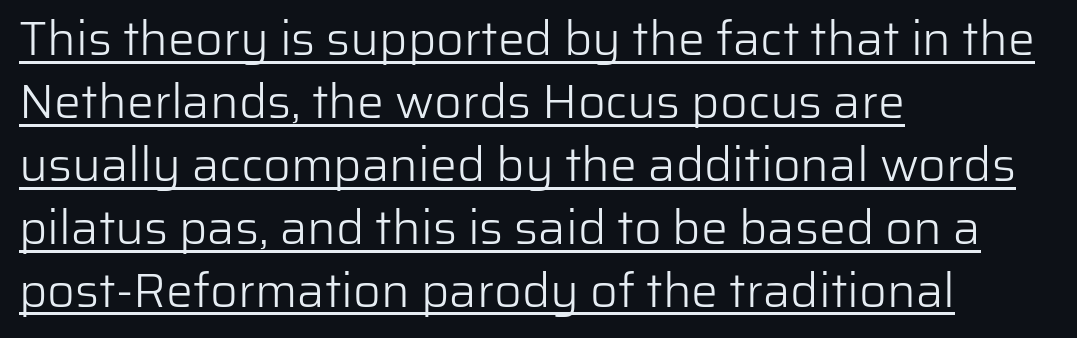
The face used here is proportionally spaced, like ordinary book or web type. Does the copy run flush right? No — it runs flush left. Is the stroke heavy? The answer is a plain regular-or-lighter. The font family rendered here belongs to the sans-serif group.
